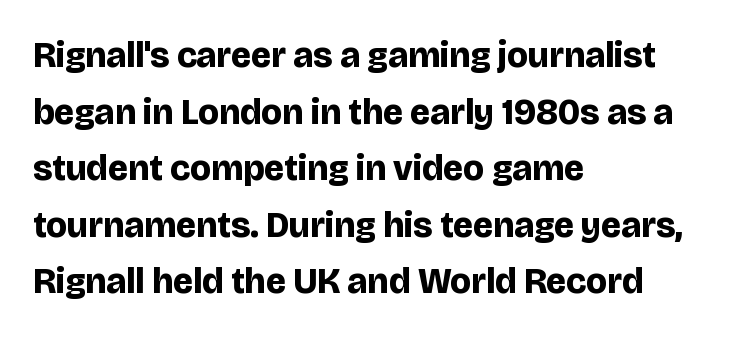
Each letter keeps its own natural width here, so spacing adapts to shape. Are there feet on the stems? There aren't — it's a sans. The line texture is even and compact thanks to regular tracking. One-word summary of the alignment: left.
